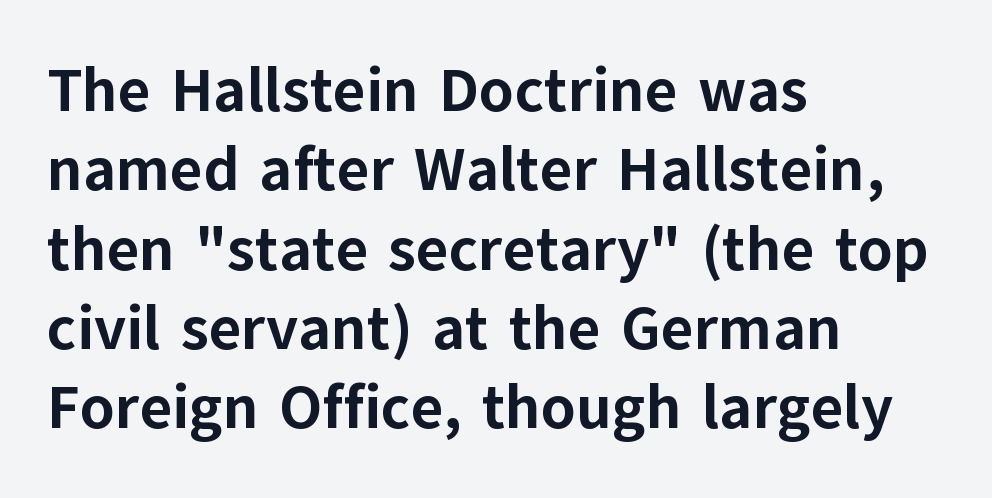
These lines carry a lot of weight — the face is fully bold. Is the block centered? No — it sits flush against the left margin. The typeface chosen for these lines omits serifs. Any mark beneath the type? The region is blank.
